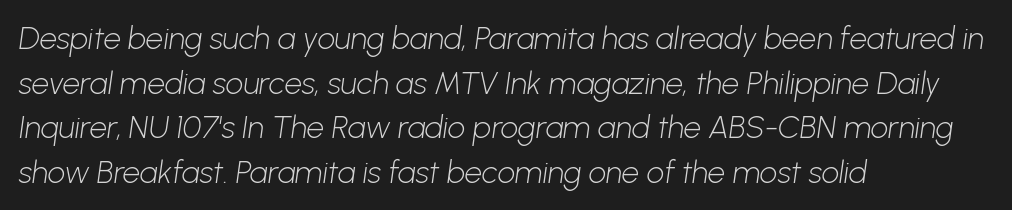
The image shows 31 px light sans-serif type; set left-aligned, normal line spacing (1.44x), normal letter spacing, not underlined; low stroke contrast and a medium x-height.
